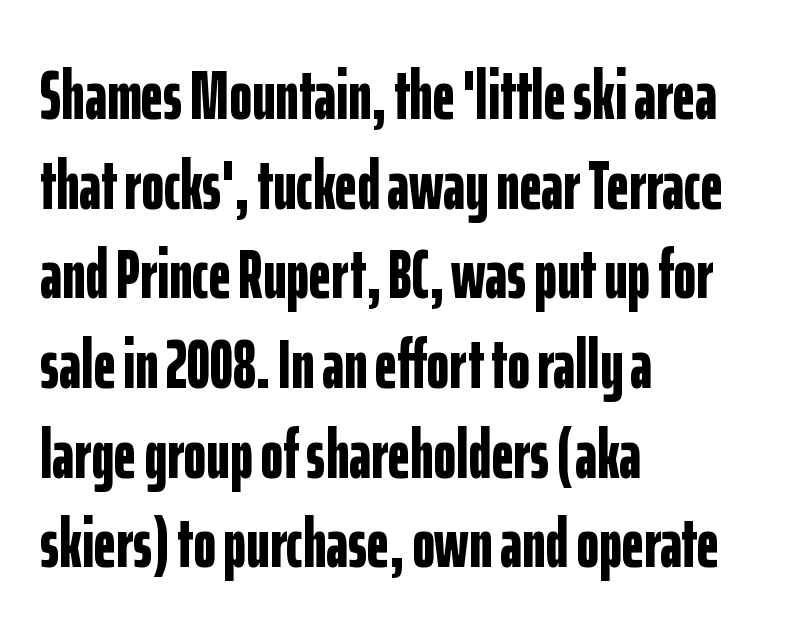
Letterform terminals end flat and unadorned throughout the passage. There is no visible air inserted between adjacent glyphs. Each letter keeps its own natural width here, so spacing adapts to shape. Vertical strokes here are truly vertical. Each row of text sits above clean, open space. Leading matches the norm, producing a regular column.
